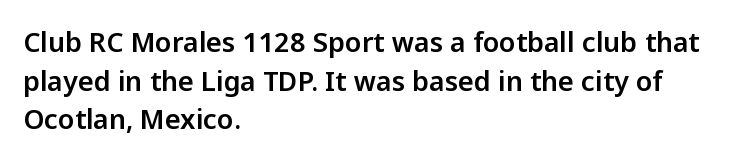
{"italic": "no", "underline": "no", "align": "left", "line_spacing": "normal", "line_spacing_ratio": 1.43, "letter_spacing": "normal", "letter_spacing_em": 0.0, "glyph_px": 27}
